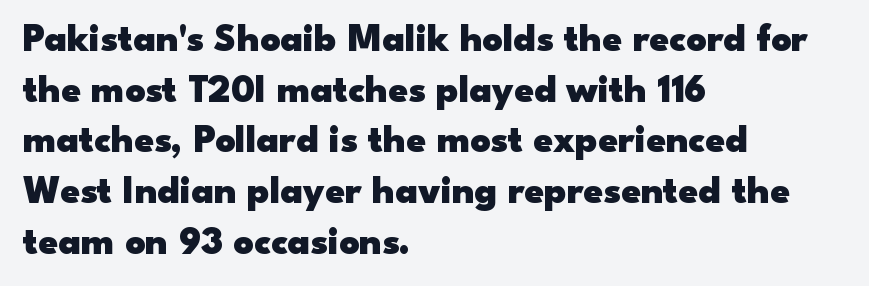
Q: Is the text bold? A: Yes.
Q: Is the text italic (slanted)? A: No, it is upright.
Q: Is the typeface a serif or a sans-serif typeface? A: Sans-serif.
Q: Is the text underlined? A: No.
Q: How is the paragraph aligned? A: Left-aligned.
Q: Is the spacing between letters normal or unusually wide? A: Normal.
Q: Is the spacing between lines tight, normal or loose? A: Normal.
Q: Width (condensed, normal, or wide)? A: Wide.
Q: Stroke contrast? A: Low.
Q: x-height? A: Small.
Q: Monospaced? A: No.
